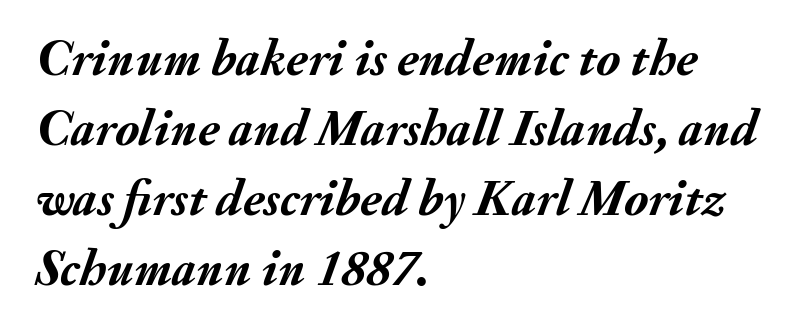
Varying glyph widths throughout — classic text-font behaviour. Posture: slanted. The lines are quadded left. Letter spacing: default. The space between consecutive lines is moderate.
